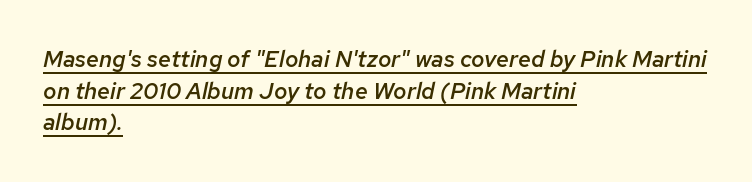
{"italic": "yes", "lean": "right", "slant_degrees": 12, "bold": "semi", "underline": "yes", "align": "left", "line_spacing": "normal", "line_spacing_ratio": 1.37, "letter_spacing": "normal", "letter_spacing_em": 0.0, "glyph_px": 23}
